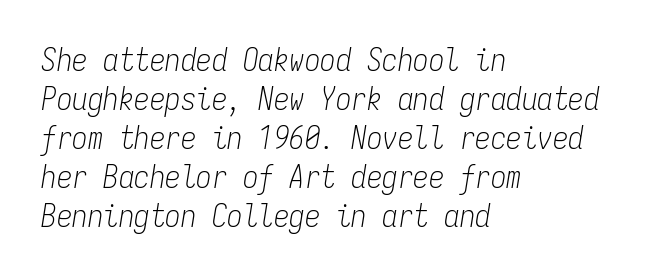
These lines stack with their left ends in a neat column. The type is set solid horizontally, with unmodified tracking. Here the designer chose a console-style face with uniform glyph widths. The designer left line spacing at the default. Counters stay open thanks to moderate or lighter strokes. The specimen omits any rule beneath the text block's lines.
